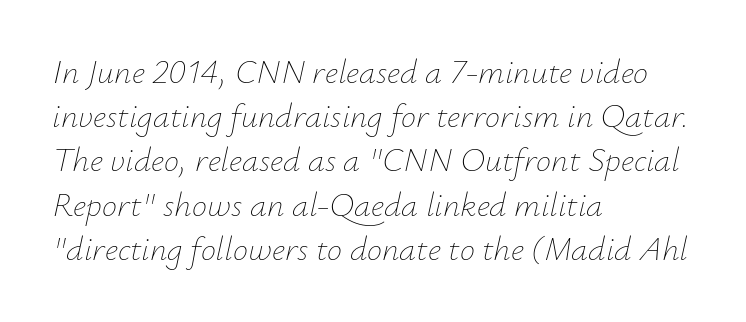
{"italic": "yes", "lean": "right", "slant_degrees": 12, "bold": "no", "weight": "thin", "width": "normal", "stroke_contrast": "low", "x_height": "small", "monospaced": "no", "underline": "no", "align": "left", "line_spacing": "normal", "line_spacing_ratio": 1.3, "letter_spacing": "normal", "letter_spacing_em": 0.0, "glyph_px": 34}
